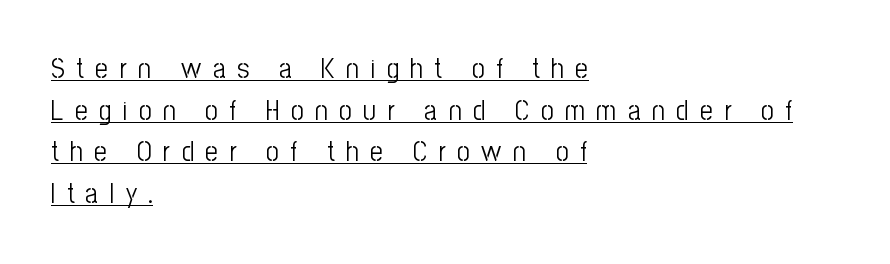
The image shows 28 px light, condensed sans-serif type, upright; set left-aligned, normal line spacing (1.49x), unusually wide letter spacing (+0.41 em), underlined; low stroke contrast and a medium x-height.
